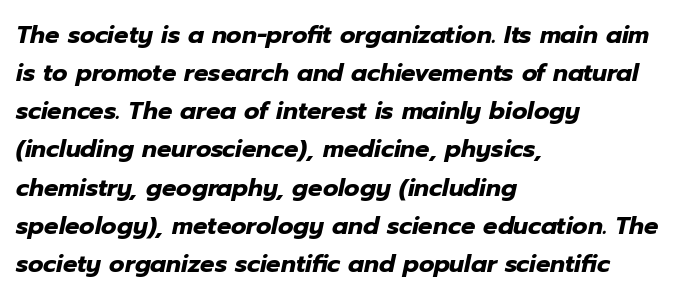
Posture: slanted. Set as a true bold cut, around the 700 mark. Observe the ordinary spacing: letters are neighbours, not strangers. Every row of glyphs begins at an identical x-position on the left. Horizontal bands of white between lines are of average thickness. Anything drawn beneath the words? Only blank space.
